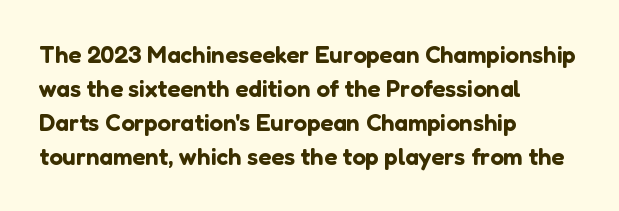
{"italic": "no", "underline": "no", "align": "left", "line_spacing": "normal", "line_spacing_ratio": 1.42, "letter_spacing": "normal", "letter_spacing_em": 0.0, "glyph_px": 24}
